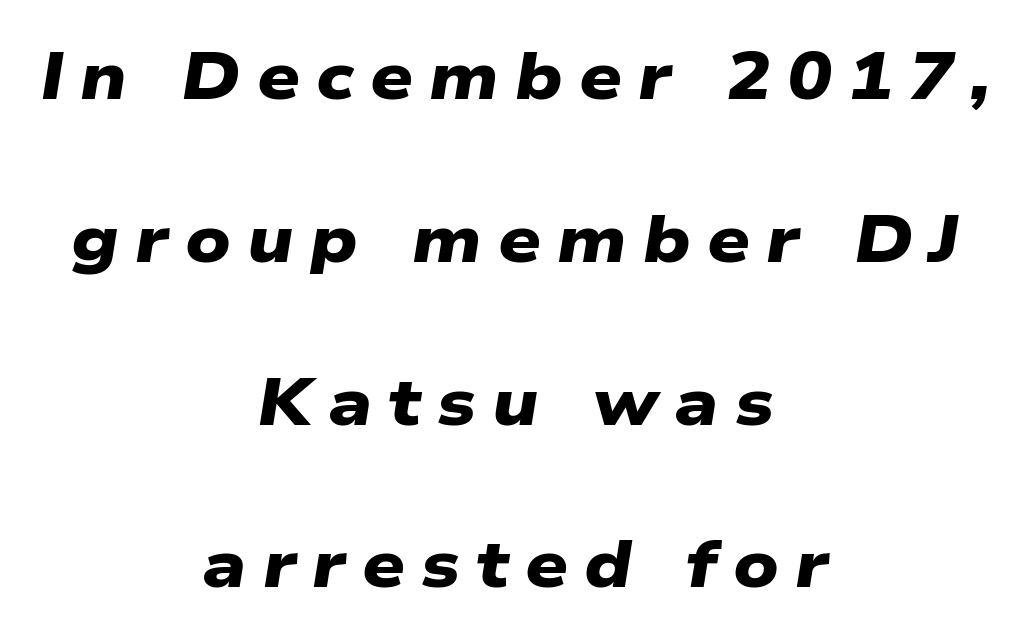
Q: Is the text bold? A: Yes.
Q: Is the typeface a serif or a sans-serif typeface? A: Sans-serif.
Q: Is the text underlined? A: No.
Q: How is the paragraph aligned? A: Centered.
Q: Is the spacing between letters normal or unusually wide? A: Unusually wide.
Q: Is the spacing between lines tight, normal or loose? A: Loose.
Q: Width (condensed, normal, or wide)? A: Wide.
Q: Stroke contrast? A: Low.
Q: x-height? A: Medium.
Q: Monospaced? A: No.
